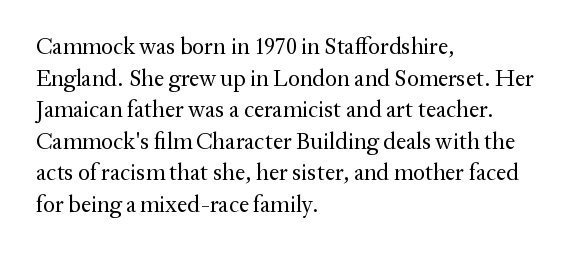
{"italic": "no", "bold": "no", "underline": "no", "align": "left", "line_spacing": "normal", "line_spacing_ratio": 1.37, "letter_spacing": "normal", "letter_spacing_em": 0.0, "glyph_px": 23}
